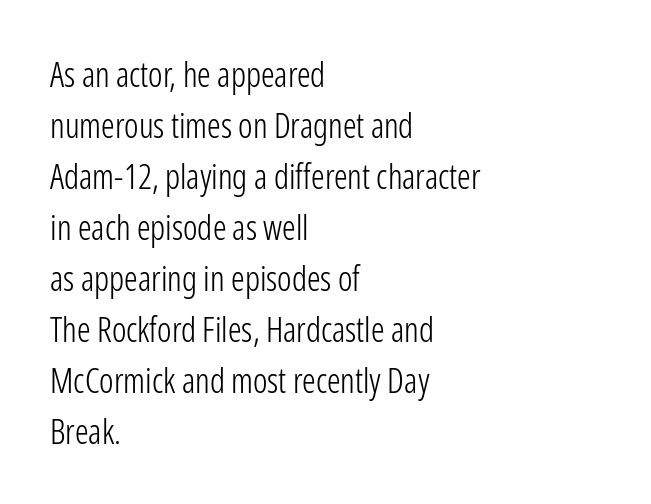
The image shows 34 px light, condensed sans-serif type, upright; set left-aligned, normal line spacing (1.5x), normal letter spacing, not underlined; low stroke contrast and a medium x-height.
